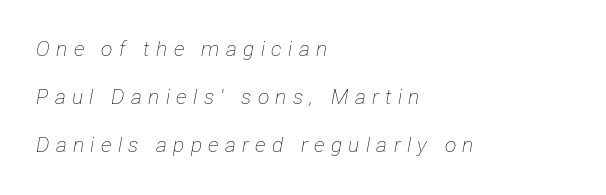
{"italic": "yes", "lean": "right", "slant_degrees": 12, "bold": "no", "underline": "no", "align": "left", "line_spacing": "loose", "line_spacing_ratio": 2.29, "letter_spacing": "wide", "letter_spacing_em": 0.3, "glyph_px": 21}
